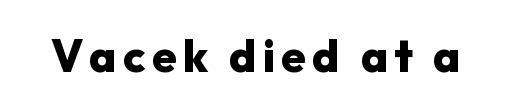
Q: Is the text bold? A: Yes.
Q: Is the text italic (slanted)? A: No, it is upright.
Q: Is the typeface a serif or a sans-serif typeface? A: Sans-serif.
Q: Is the text underlined? A: No.
Q: Width (condensed, normal, or wide)? A: Normal.
Q: Stroke contrast? A: Low.
Q: x-height? A: Medium.
Q: Monospaced? A: No.
